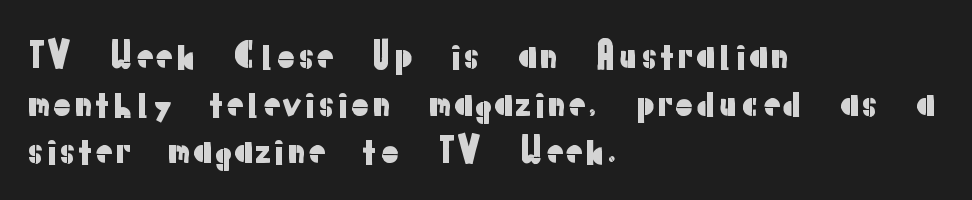
Q: Is the text italic (slanted)? A: No, it is upright.
Q: Is the typeface a serif or a sans-serif typeface? A: Sans-serif.
Q: Is the text underlined? A: No.
Q: How is the paragraph aligned? A: Left-aligned.
Q: Is the spacing between letters normal or unusually wide? A: Normal.
Q: Is the spacing between lines tight, normal or loose? A: Normal.
Q: Width (condensed, normal, or wide)? A: Normal.
Q: Stroke contrast? A: Low.
Q: x-height? A: Medium.
Q: Monospaced? A: No.
